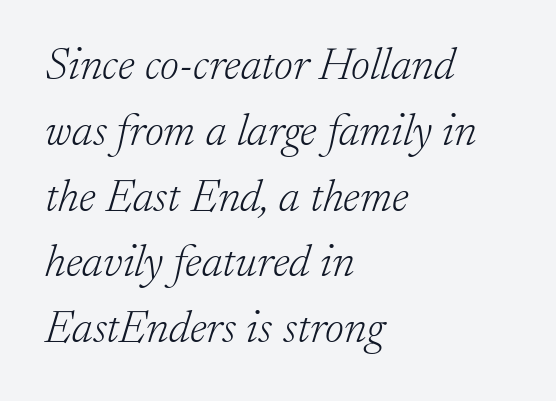
Q: Is the text bold? A: No.
Q: Is the text italic (slanted)? A: Yes, it leans right by about 17 degrees.
Q: Is the typeface a serif or a sans-serif typeface? A: Serif.
Q: Is the text underlined? A: No.
Q: How is the paragraph aligned? A: Left-aligned.
Q: Is the spacing between letters normal or unusually wide? A: Normal.
Q: Is the spacing between lines tight, normal or loose? A: Normal.
Q: Width (condensed, normal, or wide)? A: Normal.
Q: Stroke contrast? A: Low.
Q: x-height? A: Small.
Q: Monospaced? A: No.
